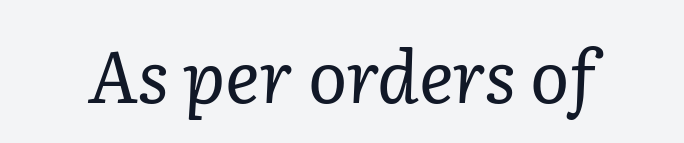
Character widths vary here, with narrow letters taking less room than wide ones. Each letter's strokes conclude with small projecting serifs. Heft: none added — not bold. The passage shown is not underscored anywhere. Yep, that's italic — everything's leaning.
